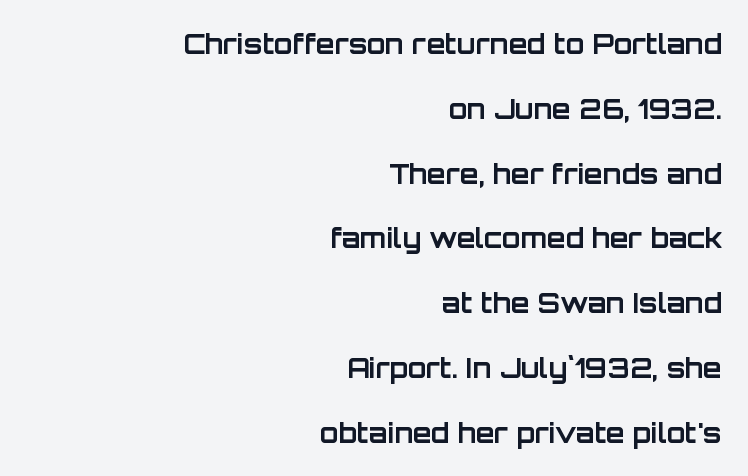
Weight: bold. In CSS terms this would be text-align: right. The designer dialed line spacing up above the default. Lines of text with bare space underneath. Does the lettering tilt? It doesn't — this is upright.
